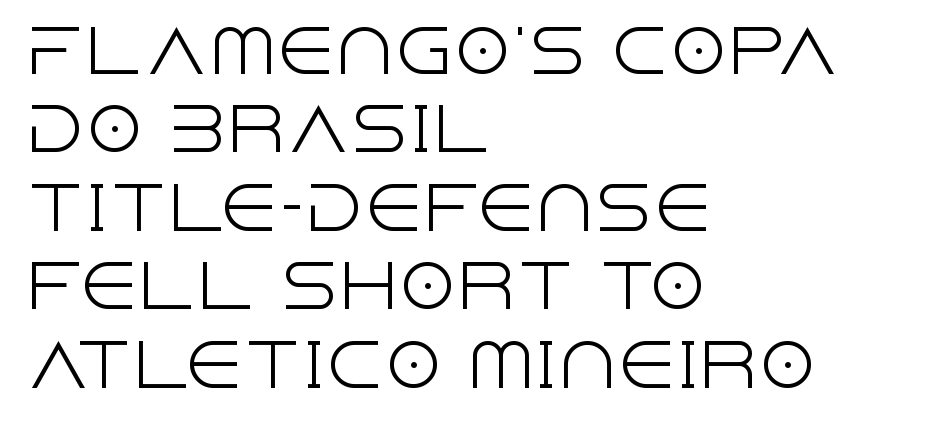
{"serif": "no", "italic": "no", "bold": "no", "weight": "light", "width": "normal", "x_height": "large", "monospaced": "no", "underline": "no", "align": "left", "line_spacing": "normal", "line_spacing_ratio": 1.33, "letter_spacing": "normal", "letter_spacing_em": 0.0, "glyph_px": 59}
